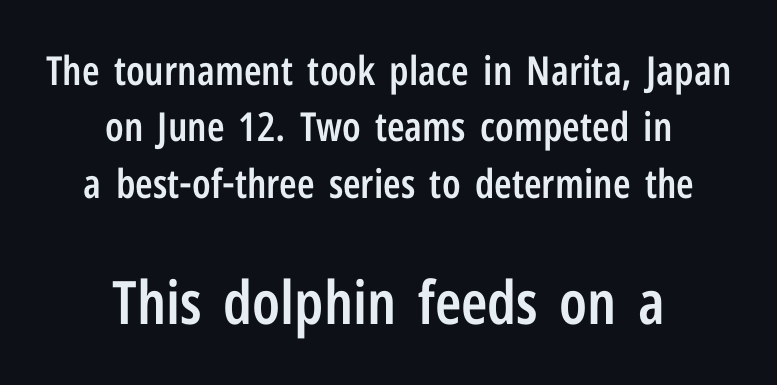
The gaps between neighbouring characters are ordinary and unremarkable. This rendering uses center alignment, leaving both contours irregular but symmetric. The lettering holds an erect, upright posture throughout. Stems and bowls a touch heavier than normal — semibold. The space between consecutive lines is moderate. Anything drawn beneath the words? Only blank space.
